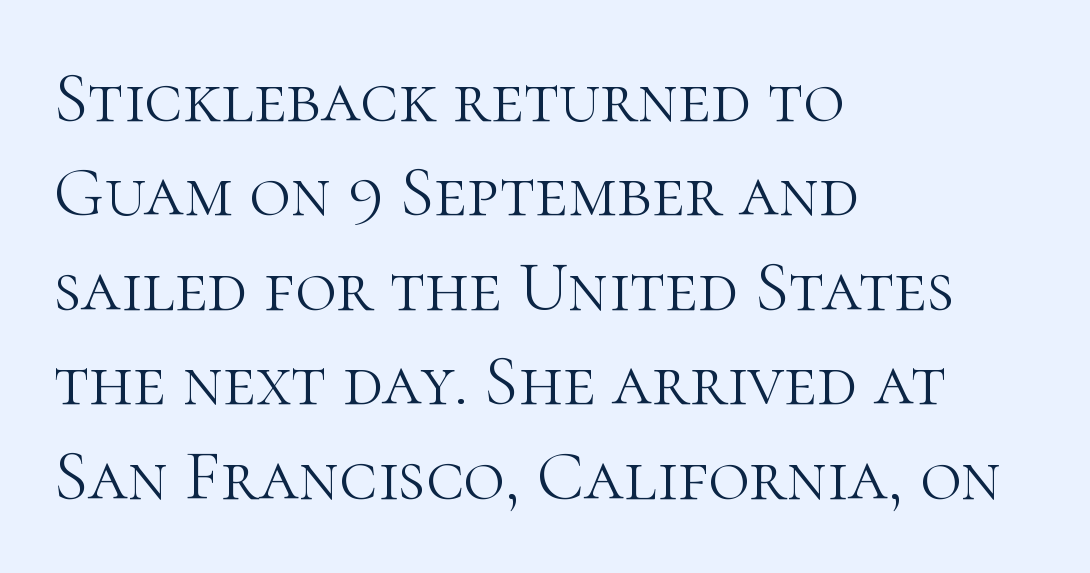
Decoration check: the copy has no underline. Whoever set this chose a conventional vertical rhythm. The letters carry serifs — small finishing strokes at the ends of their stems. These lines were composed using upright roman letters. A typesetter would call this proportional, since set widths differ per character. Left-aligned paragraph, ragged on the right.
